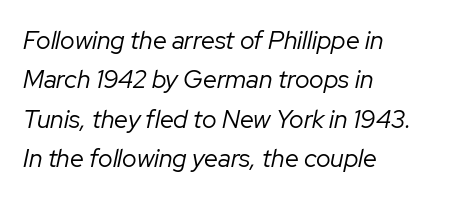
Any mark beneath the type? The region is blank. Line beginnings align vertically; line endings do not. The face used here is rendered with its standard letterfit. The face used here has a pronounced slope to its letters. Summary of weight: not heavy and not bold. The rows are spaced the way most documents space them.
